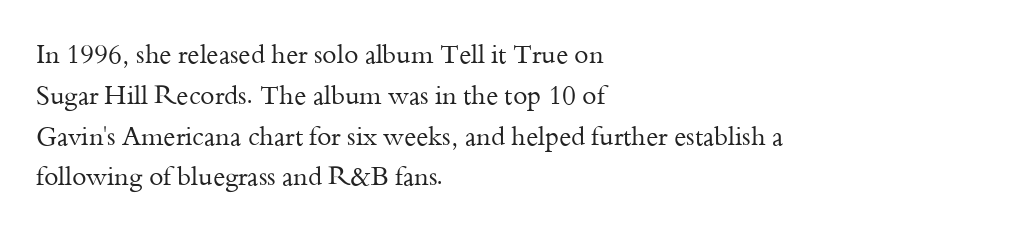
The image shows 26 px text type, upright; set left-aligned, normal line spacing (1.57x), normal letter spacing, not underlined.
